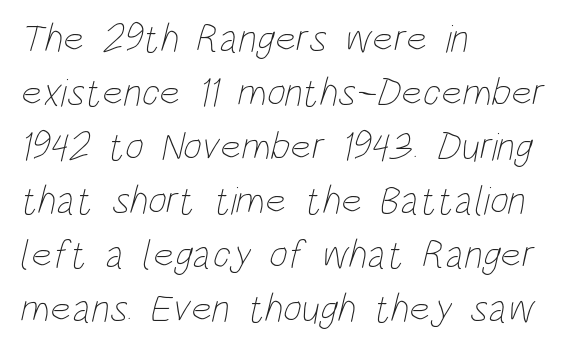
{"bold": "no", "weight": "thin", "width": "condensed", "stroke_contrast": "low", "x_height": "large", "monospaced": "no", "underline": "no", "align": "left", "line_spacing": "normal", "line_spacing_ratio": 1.35, "letter_spacing": "normal", "letter_spacing_em": 0.0, "glyph_px": 40}
